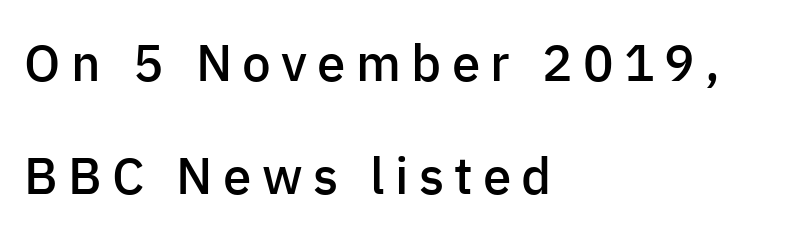
Q: Is the text bold? A: Semi-bold.
Q: Is the text italic (slanted)? A: No, it is upright.
Q: Is the typeface a serif or a sans-serif typeface? A: Sans-serif.
Q: Is the text underlined? A: No.
Q: How is the paragraph aligned? A: Left-aligned.
Q: Is the spacing between letters normal or unusually wide? A: Unusually wide.
Q: Is the spacing between lines tight, normal or loose? A: Loose.
Q: Width (condensed, normal, or wide)? A: Normal.
Q: Stroke contrast? A: Low.
Q: x-height? A: Medium.
Q: Monospaced? A: No.
